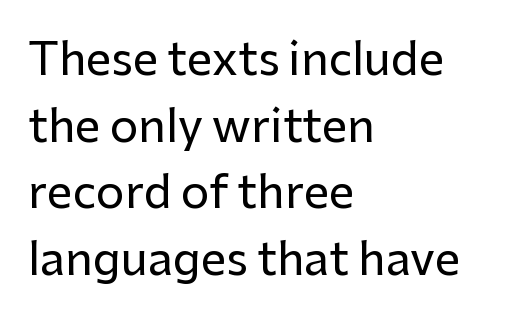
Q: Is the text italic (slanted)? A: No, it is upright.
Q: Is the typeface a serif or a sans-serif typeface? A: Sans-serif.
Q: Is the text underlined? A: No.
Q: How is the paragraph aligned? A: Left-aligned.
Q: Is the spacing between letters normal or unusually wide? A: Normal.
Q: Is the spacing between lines tight, normal or loose? A: Normal.
Q: Width (condensed, normal, or wide)? A: Normal.
Q: Stroke contrast? A: Low.
Q: x-height? A: Medium.
Q: Monospaced? A: No.
